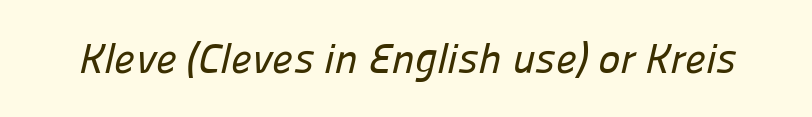
Short note: letters normally spaced. Each row of text sits above clean, open space. You could not count columns in this text — the font is proportionally spaced. A typesetter would label this face a sans.
